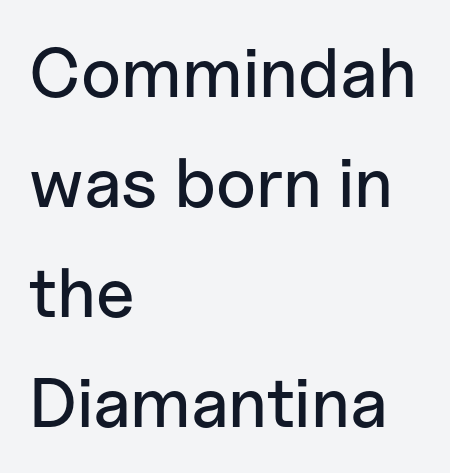
{"serif": "no", "italic": "no", "width": "normal", "stroke_contrast": "low", "x_height": "medium", "monospaced": "no", "underline": "no", "align": "left", "line_spacing": "normal", "line_spacing_ratio": 1.57, "letter_spacing": "normal", "letter_spacing_em": 0.0, "glyph_px": 70}
